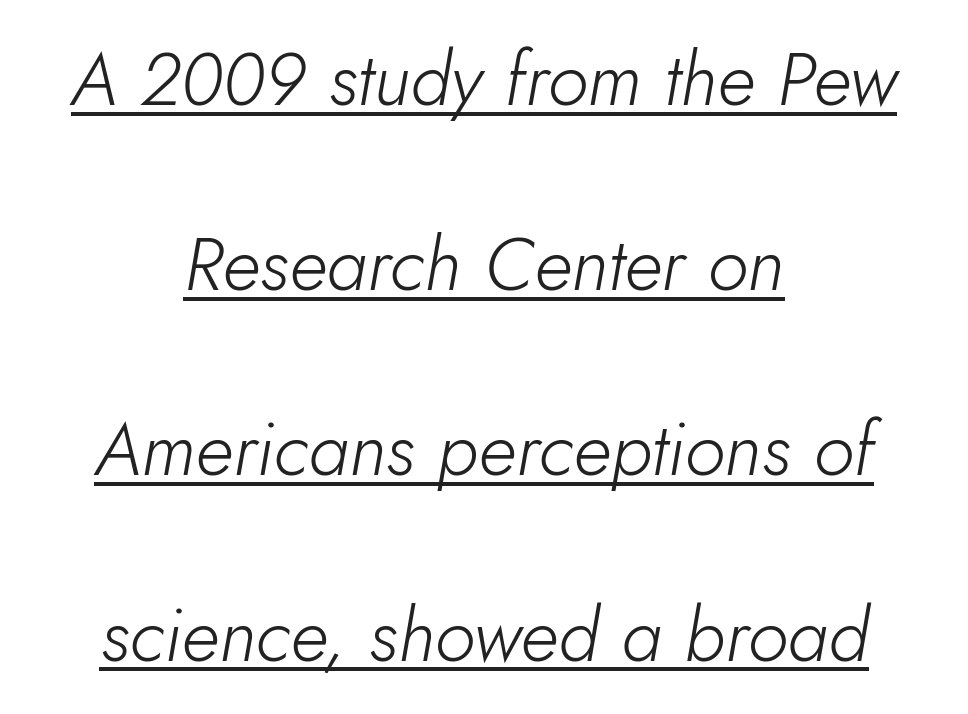
The image shows 75 px light type, italic (leaning right); set centered, loose line spacing (2.47x), normal letter spacing, underlined; low stroke contrast and a small x-height.
